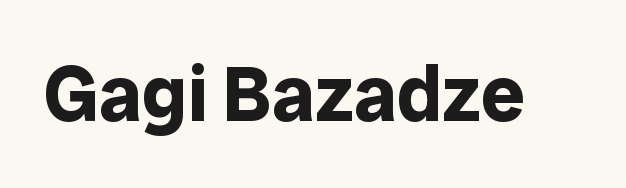
Q: Is the text bold? A: Yes.
Q: Is the text italic (slanted)? A: No, it is upright.
Q: Is the typeface a serif or a sans-serif typeface? A: Sans-serif.
Q: Is the text underlined? A: No.
Q: Is the spacing between letters normal or unusually wide? A: Normal.
Q: Width (condensed, normal, or wide)? A: Normal.
Q: Stroke contrast? A: Low.
Q: x-height? A: Medium.
Q: Monospaced? A: No.
